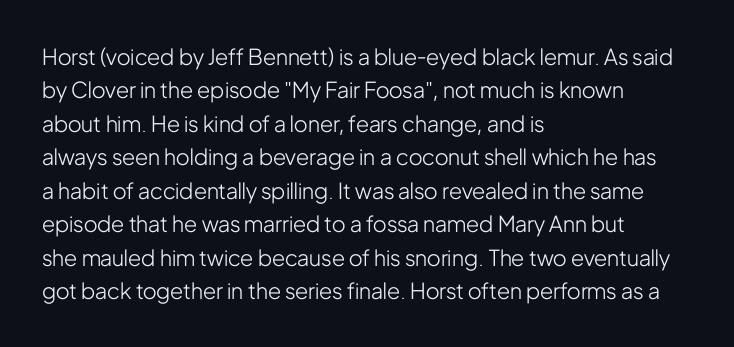
The image shows 22 px text type, upright; set left-aligned, normal line spacing (1.52x), normal letter spacing, not underlined.
